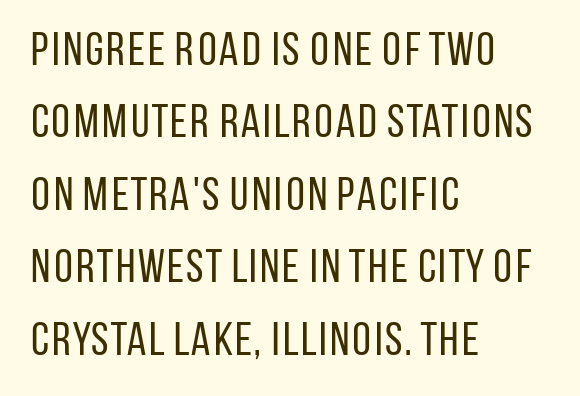
{"serif": "no", "italic": "no", "bold": "no", "weight": "regular", "width": "condensed", "stroke_contrast": "low", "x_height": "large", "monospaced": "no", "underline": "no", "align": "left", "line_spacing": "normal", "line_spacing_ratio": 1.54, "letter_spacing": "normal", "letter_spacing_em": 0.0, "glyph_px": 47}
